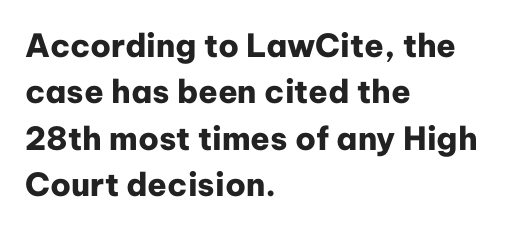
{"serif": "no", "italic": "no", "bold": "yes", "weight": "heavy", "width": "normal", "stroke_contrast": "low", "x_height": "medium", "monospaced": "no", "underline": "no", "align": "left", "line_spacing": "normal", "line_spacing_ratio": 1.45, "letter_spacing": "normal", "letter_spacing_em": 0.0, "glyph_px": 32}
